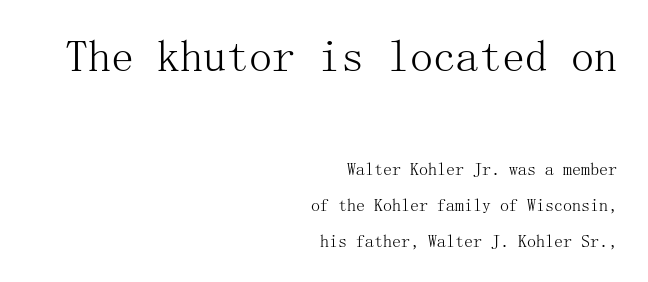
Compared with a flush-left layout, this one pins lines to the opposite, right side. The upper block of text is set noticeably larger than the block beneath it. These lines are composed in type with serifs. The strokes are not fattened; the text isn't bold. Compared with typical body copy, the letter spacing here is the same. The designer dialed line spacing up above the default.
